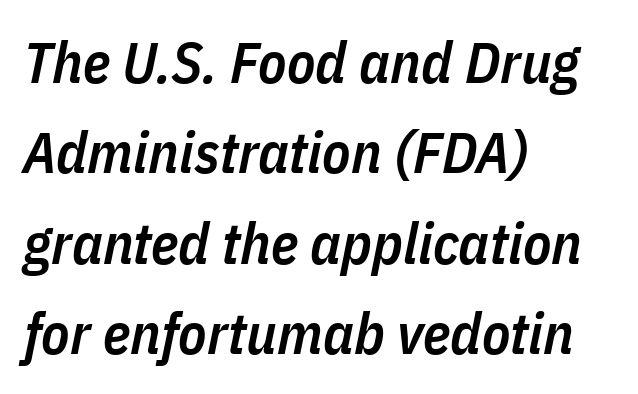
The face used here has a pronounced slope to its letters. Baseline-to-baseline distance is the conventional proportion of letter height. A typesetter would call this proportional, since set widths differ per character. The foot of each line stays bare and open. The text block is weighted toward the left margin, trailing off unevenly rightward.
